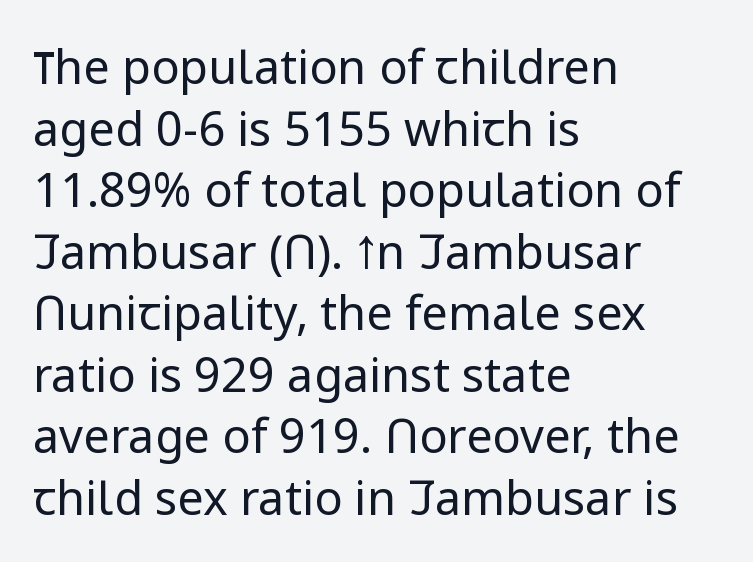
Q: Is the text bold? A: No.
Q: Is the text italic (slanted)? A: No, it is upright.
Q: Is the typeface a serif or a sans-serif typeface? A: Sans-serif.
Q: Is the text underlined? A: No.
Q: How is the paragraph aligned? A: Left-aligned.
Q: Is the spacing between letters normal or unusually wide? A: Normal.
Q: Is the spacing between lines tight, normal or loose? A: Normal.
Q: Width (condensed, normal, or wide)? A: Normal.
Q: Stroke contrast? A: Low.
Q: x-height? A: Medium.
Q: Monospaced? A: No.
